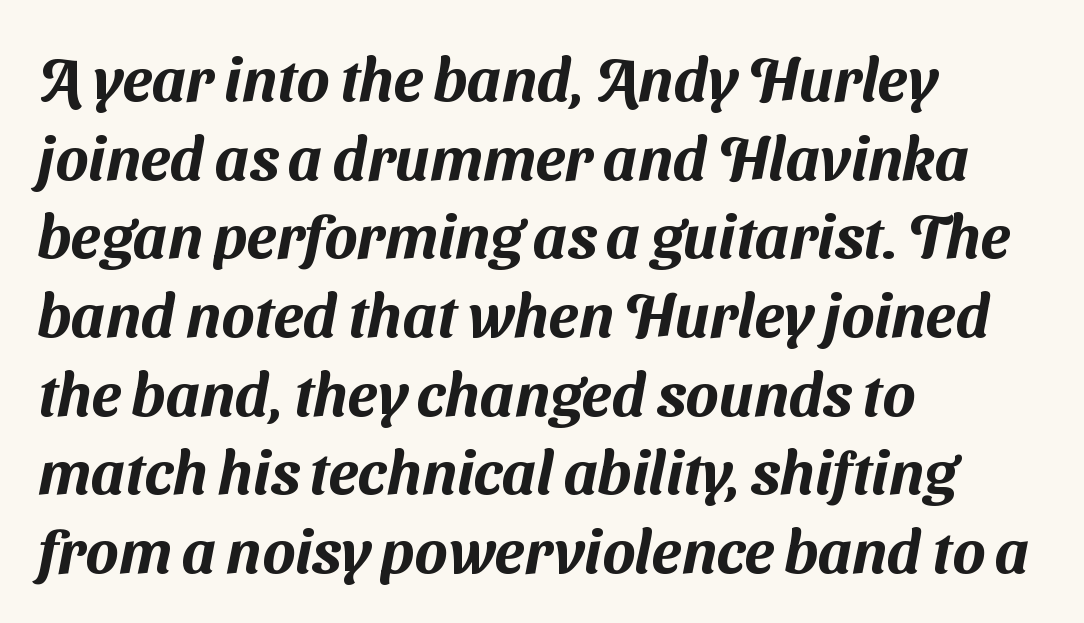
Observe the ordinary spacing: letters are neighbours, not strangers. Each letter keeps its own natural width here, so spacing adapts to shape. Observe the absence of serifs on each vertical stroke in this sample. Summary of vertical rhythm: regular, with standard interline spacing.
